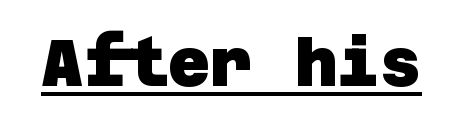
Pretty heavy lettering here — definitely bold. Caption: lettering with a line underneath. Nope, no serifs anywhere on these letters. Standard letterfit; no display-style spreading of the glyphs.
